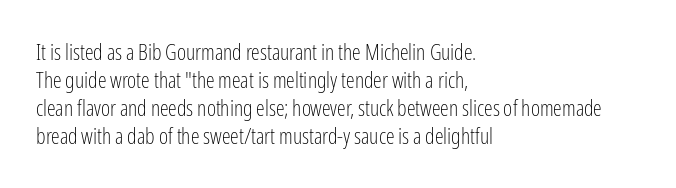
The image shows 22 px text type, upright; set left-aligned, normal line spacing (1.28x), normal letter spacing, not underlined.
